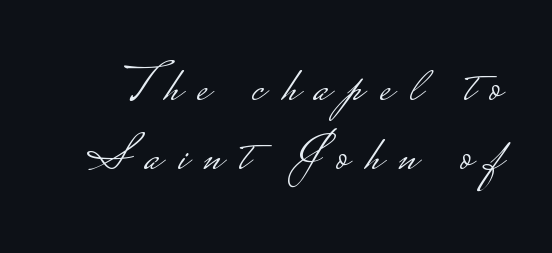
{"serif": "no", "bold": "no", "weight": "light", "width": "wide", "stroke_contrast": "low", "monospaced": "no", "underline": "no", "line_spacing": "normal", "line_spacing_ratio": 1.36, "letter_spacing": "wide", "letter_spacing_em": 0.32, "glyph_px": 51}
